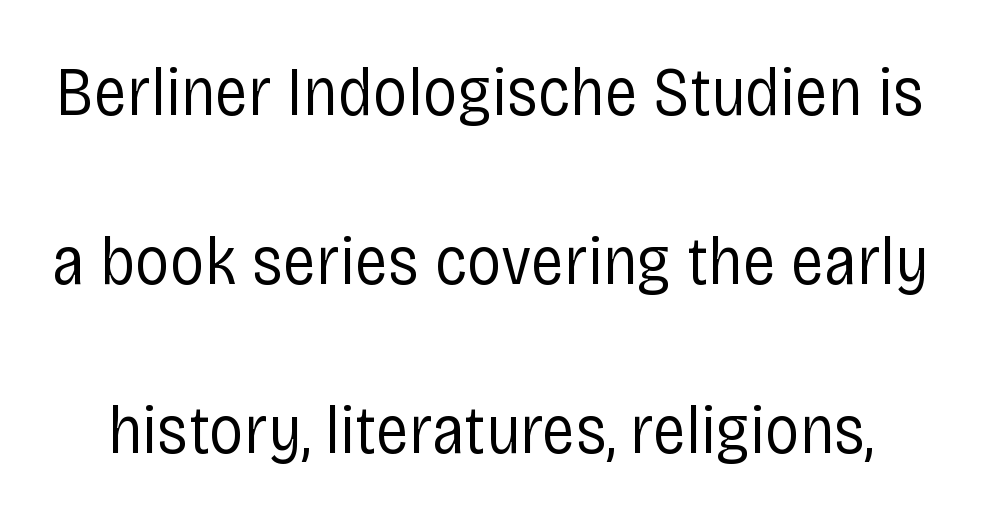
The image shows 69 px regular-weight, condensed sans-serif type, upright; set loose line spacing (2.45x), normal letter spacing, not underlined; low stroke contrast and a large x-height.
